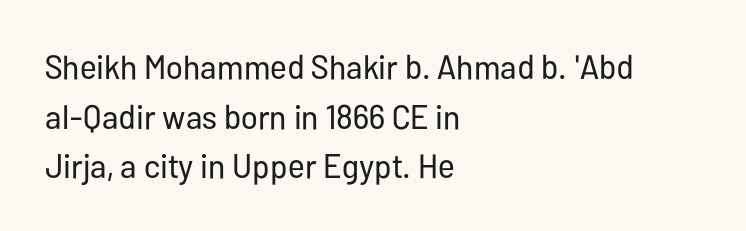
{"serif": "no", "italic": "no", "bold": "no", "weight": "regular", "width": "condensed", "stroke_contrast": "low", "x_height": "medium", "monospaced": "no", "underline": "no", "align": "left", "line_spacing": "normal", "line_spacing_ratio": 1.46, "letter_spacing": "normal", "letter_spacing_em": 0.0, "glyph_px": 34}
